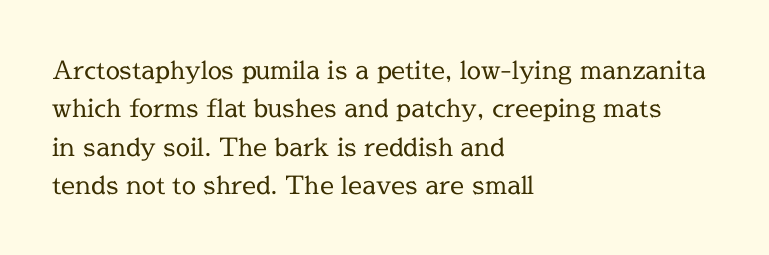
Q: Is the text bold? A: No.
Q: Is the text italic (slanted)? A: No, it is upright.
Q: Is the text underlined? A: No.
Q: How is the paragraph aligned? A: Left-aligned.
Q: Is the spacing between letters normal or unusually wide? A: Normal.
Q: Is the spacing between lines tight, normal or loose? A: Normal.
